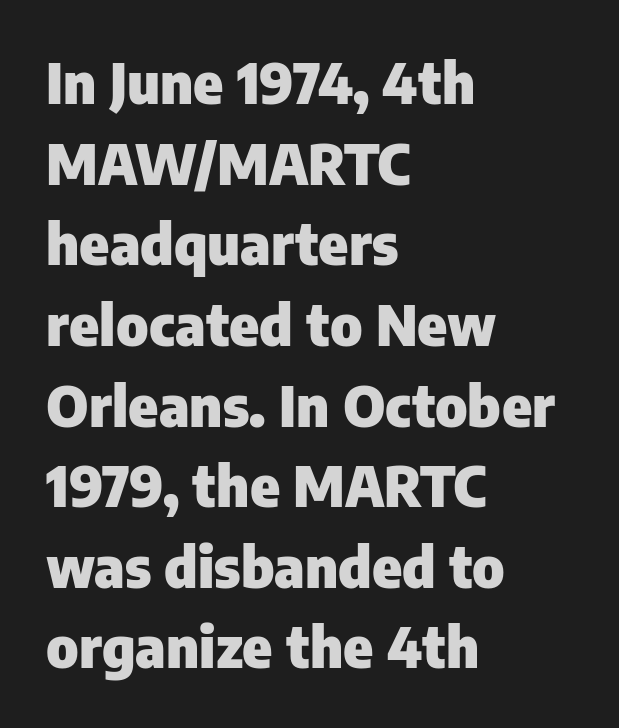
Tall strokes in this sample are plumb rather than angled. Does the leading feel generous? No, just average. Tracking here is standard; glyphs follow each other at the usual distance. You could not count columns in this text — the font is proportionally spaced.
